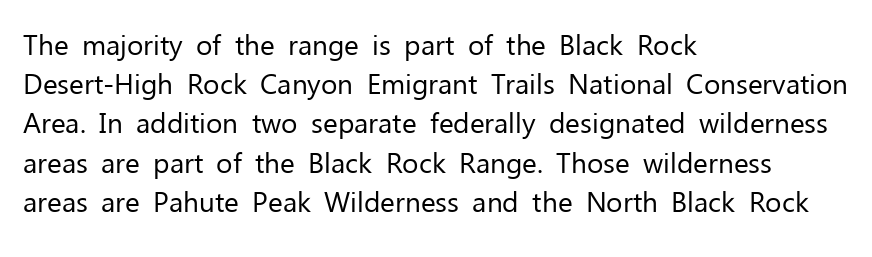
{"serif": "no", "italic": "no", "bold": "no", "weight": "regular", "width": "normal", "stroke_contrast": "low", "x_height": "medium", "monospaced": "no", "underline": "no", "align": "left", "line_spacing": "normal", "line_spacing_ratio": 1.4, "letter_spacing": "normal", "letter_spacing_em": 0.0, "glyph_px": 28}
